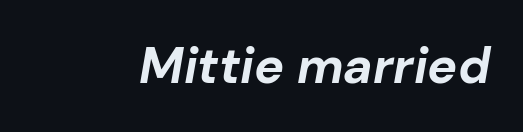
It's the slanting kind of type. Pretty heavy lettering here — definitely bold. Each letter keeps its own natural width here, so spacing adapts to shape. Standard letterfit; no display-style spreading of the glyphs. Letters rest on an invisible, unmarked baseline.
